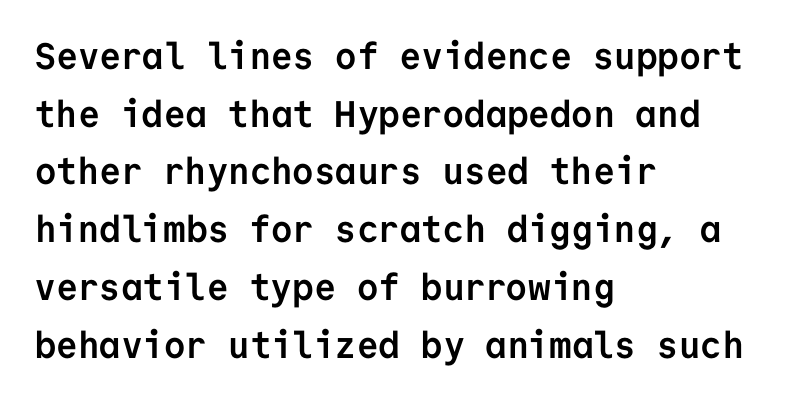
Looks like terminal output: every glyph gets an equal slot. Upright lettering throughout. The letterforms sit shoulder to shoulder at normal distance. The font family rendered here belongs to the sans-serif group.
